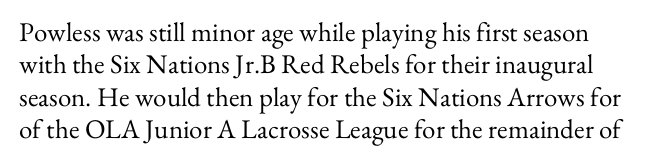
The image shows 27 px text type, upright; set line spacing 1.2x, normal letter spacing, not underlined.
